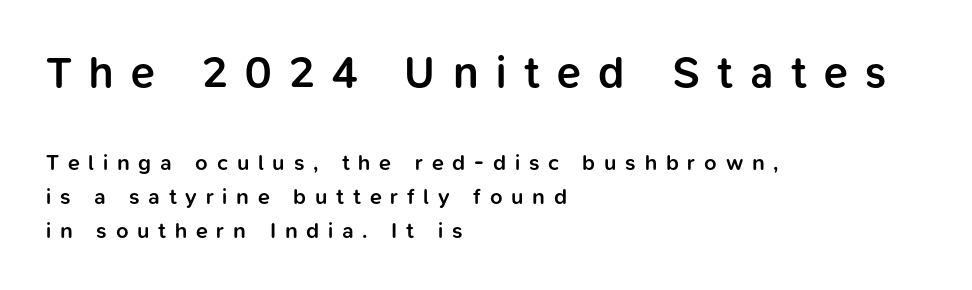
{"serif": "no", "italic": "no", "bold": "semi", "weight": "semibold", "width": "normal", "stroke_contrast": "low", "x_height": "medium", "monospaced": "no", "underline": "no", "align": "left", "line_spacing": "normal", "line_spacing_ratio": 1.54, "letter_spacing": "wide", "letter_spacing_em": 0.4, "larger_block": "first", "size_ratio": 2.0, "glyph_px": 44}
